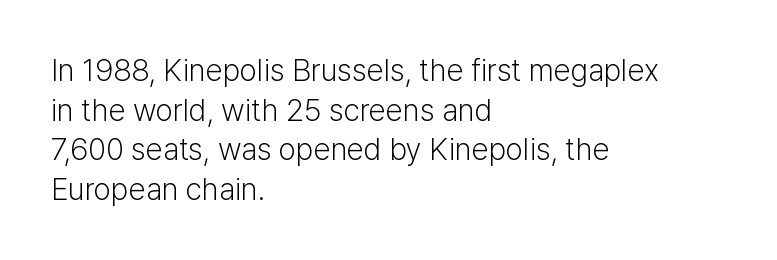
Unbolded letterforms with no extra heft. Each line starts at the same left margin while the right side varies. Line spacing here is normal. Stroke terminals: plain, sans-serif.
